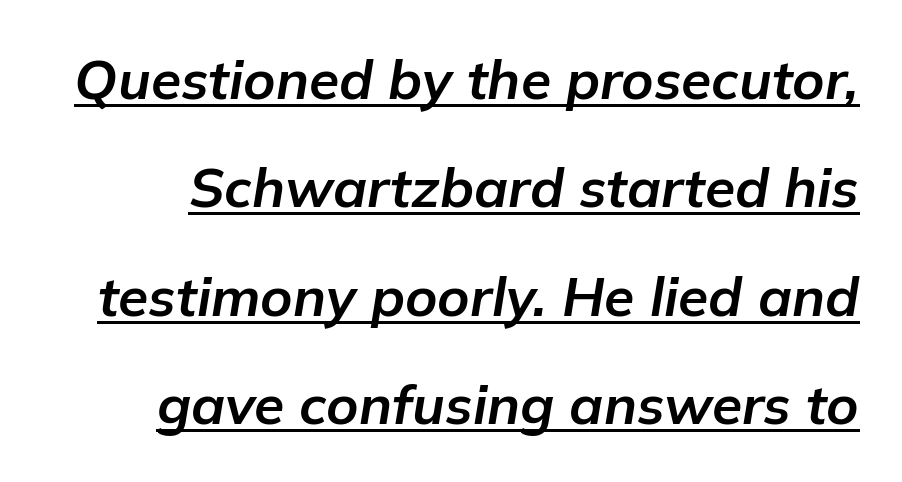
Caption: standard tracking, unaltered. There's an unmistakable incline to the writing here. A continuous stroke trails under the words, as in a hyperlink. Typesetter's note: full bold, strokes at maximum text heaviness. In terms of leading, this rendering errs on the spacious side. Each letter keeps its own natural width here, so spacing adapts to shape.
